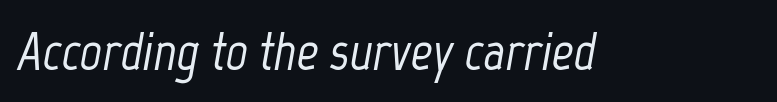
The image shows 54 px condensed type, italic (leaning right); set normal letter spacing, not underlined; low stroke contrast and a medium x-height.
